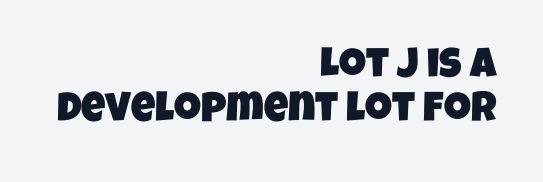
Q: Is the typeface a serif or a sans-serif typeface? A: Sans-serif.
Q: Is the text underlined? A: No.
Q: How is the paragraph aligned? A: Right-aligned.
Q: Is the spacing between letters normal or unusually wide? A: Normal.
Q: Is the spacing between lines tight, normal or loose? A: Tight.
Q: Width (condensed, normal, or wide)? A: Condensed.
Q: Stroke contrast? A: Low.
Q: x-height? A: Large.
Q: Monospaced? A: No.
